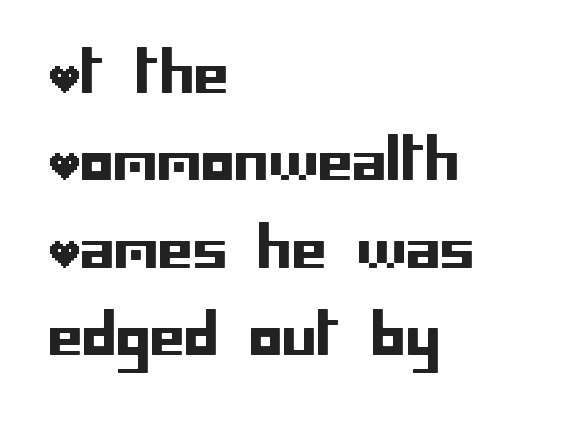
Characters remain perfectly vertical along every line. The rows are spaced the way most documents space them. The gap between lines stays unmarked. Is the block centered? No — it sits flush against the left margin.
